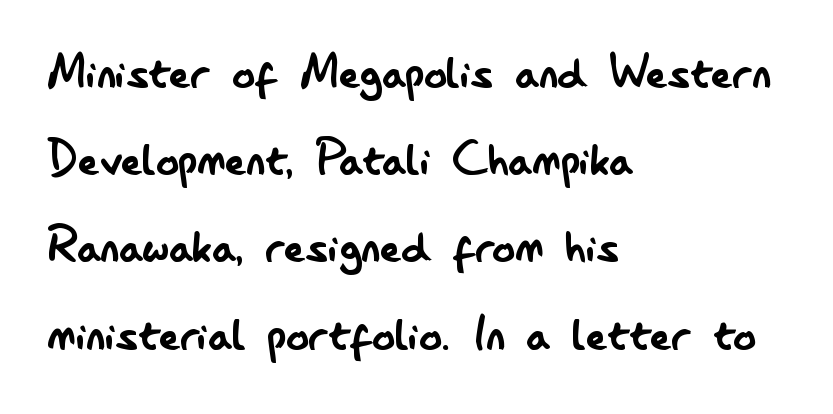
The image shows 57 px regular-weight, condensed sans-serif type, upright; set left-aligned, normal line spacing (1.53x), normal letter spacing, not underlined; low stroke contrast and a small x-height.
